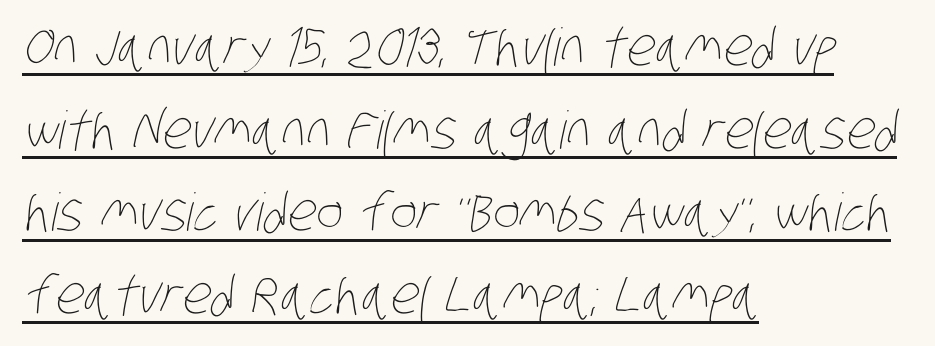
Q: Is the text bold? A: No.
Q: Is the text underlined? A: Yes.
Q: How is the paragraph aligned? A: Left-aligned.
Q: Is the spacing between letters normal or unusually wide? A: Normal.
Q: Is the spacing between lines tight, normal or loose? A: Normal.
Q: Width (condensed, normal, or wide)? A: Condensed.
Q: Stroke contrast? A: Low.
Q: x-height? A: Large.
Q: Monospaced? A: No.
